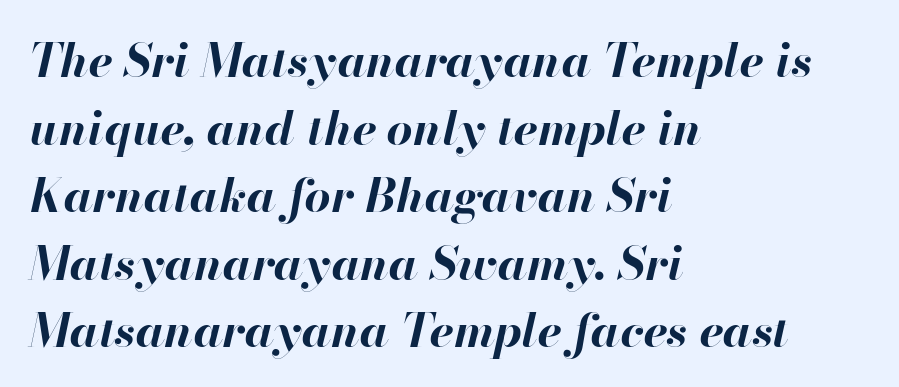
The image shows 46 px bold type, italic (leaning right); set left-aligned, normal line spacing (1.47x), normal letter spacing, not underlined; high stroke contrast and a small x-height.
